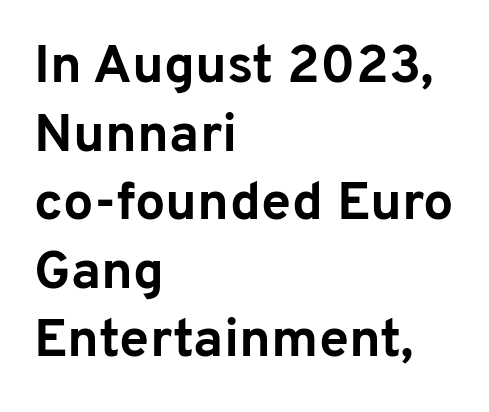
The face used here is a sans, in the tradition of grotesques and geometrics. Which margin do the lines hug? The left one — the right edge is uneven. Lines of text with bare space underneath. Compared with typical paragraphs, the rows here are spaced about the same.
